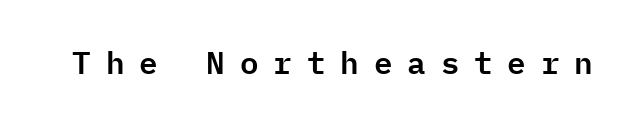
The image shows 31 px sans-serif type, upright, monospaced; set unusually wide letter spacing (+0.48 em), not underlined; low stroke contrast and a medium x-height.
